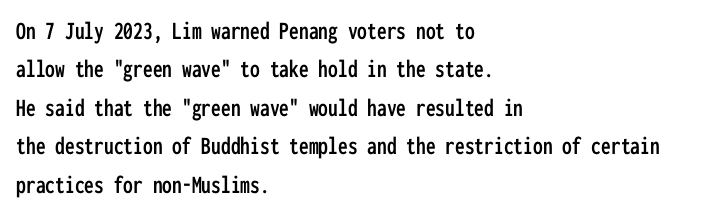
These lines keep a tight, regular rhythm from letter to letter. A student would call this left alignment; a typographer would say flush left, rag right. Descenders are the only things crossing below the line. Evenly set lines give the paragraph a standard silhouette. Ordinary non-slanted type is in use.
